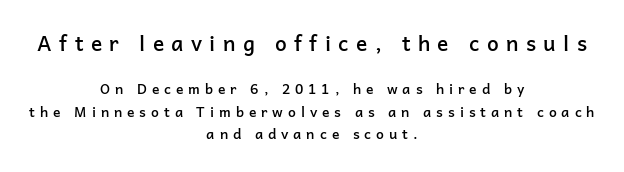
{"italic": "no", "bold": "semi", "underline": "no", "align": "center", "line_spacing": "normal", "line_spacing_ratio": 1.6, "letter_spacing": "wide", "letter_spacing_em": 0.35, "larger_block": "first", "size_ratio": 1.5, "glyph_px": 21}
